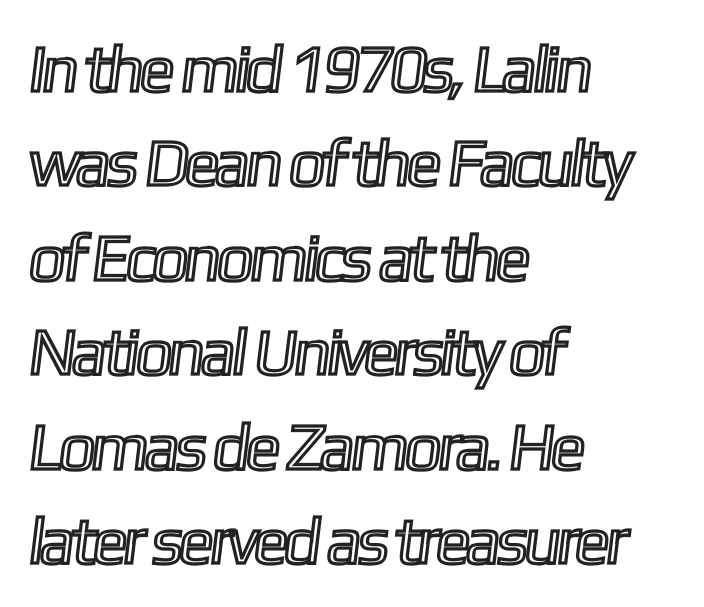
The image shows 66 px condensed type; set left-aligned, normal line spacing (1.43x), normal letter spacing, not underlined; a medium x-height.
